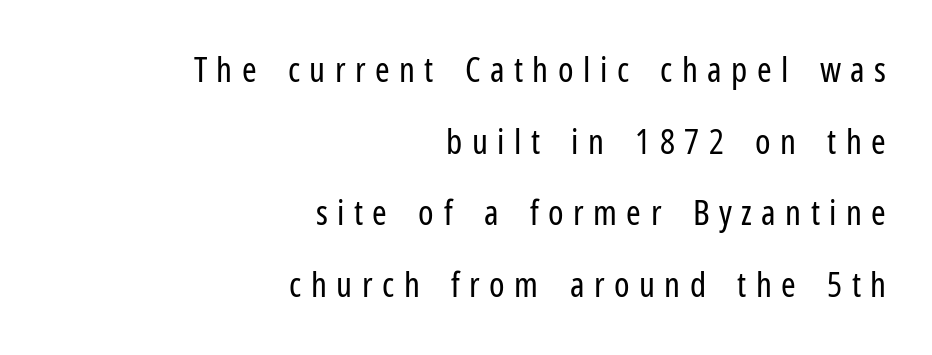
This sample uses an upright cut, with every glyph sitting square on the baseline. The face used here is a sans, in the tradition of grotesques and geometrics. The type is letterspaced generously, with wide tracking. Underlining? Definitely not there. Quick note: interline space is abundant.
